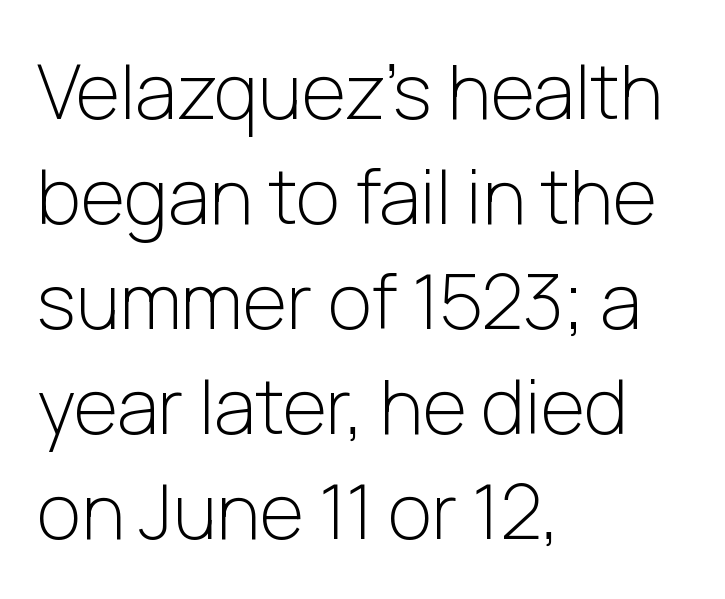
{"serif": "no", "italic": "no", "bold": "no", "weight": "light", "width": "normal", "stroke_contrast": "low", "x_height": "medium", "monospaced": "no", "underline": "no", "align": "left", "line_spacing": "normal", "line_spacing_ratio": 1.38, "letter_spacing": "normal", "letter_spacing_em": 0.0, "glyph_px": 76}
